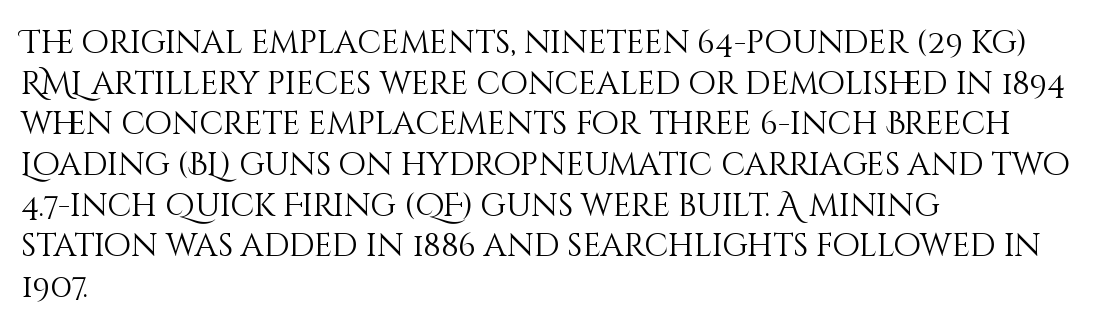
The image shows 32 px light type, upright; set left-aligned, normal line spacing (1.27x), normal letter spacing, not underlined; medium stroke contrast and a large x-height.
